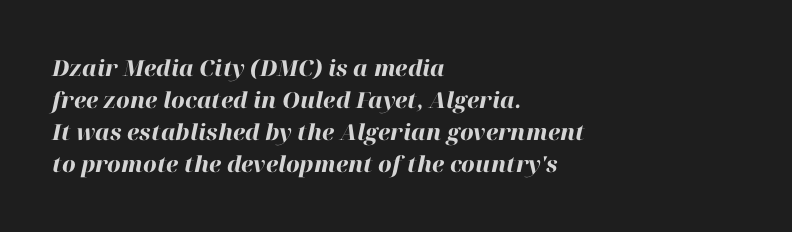
Q: Is the text bold? A: Yes.
Q: Is the text italic (slanted)? A: Yes, it leans right by about 12 degrees.
Q: Is the text underlined? A: No.
Q: How is the paragraph aligned? A: Left-aligned.
Q: Is the spacing between letters normal or unusually wide? A: Normal.
Q: Is the spacing between lines tight, normal or loose? A: Normal.
